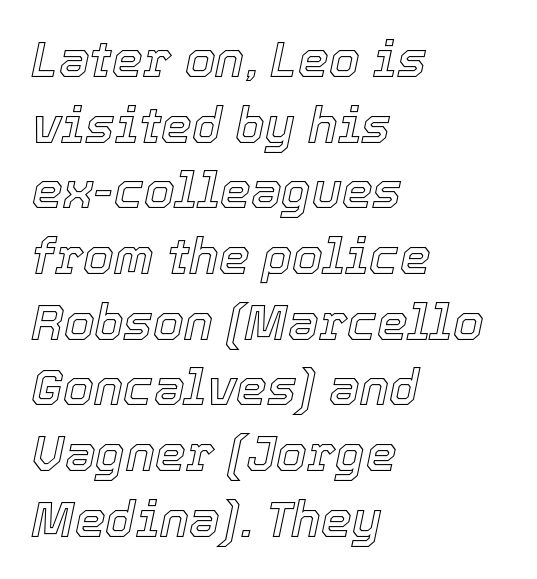
Q: Is the text italic (slanted)? A: Yes, it leans right by about 12 degrees.
Q: Is the text underlined? A: No.
Q: How is the paragraph aligned? A: Left-aligned.
Q: Is the spacing between letters normal or unusually wide? A: Normal.
Q: Is the spacing between lines tight, normal or loose? A: Normal.
Q: Width (condensed, normal, or wide)? A: Normal.
Q: x-height? A: Medium.
Q: Monospaced? A: No.
